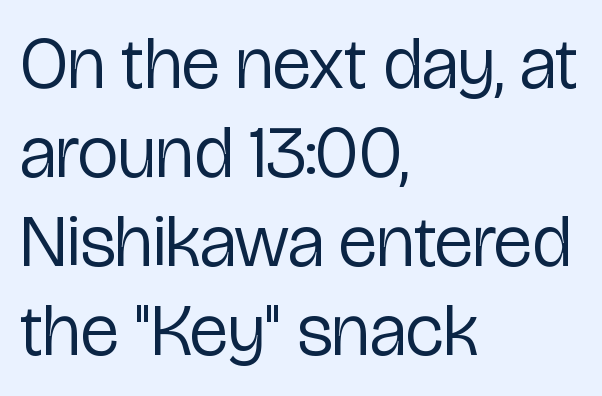
The image shows 73 px regular-weight, condensed sans-serif type, upright; set left-aligned, line spacing 1.22x, normal letter spacing, not underlined; low stroke contrast and a medium x-height.
